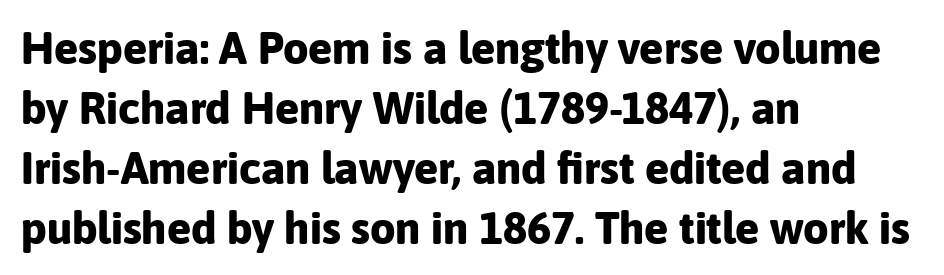
Q: Is the text bold? A: Yes.
Q: Is the text italic (slanted)? A: No, it is upright.
Q: Is the typeface a serif or a sans-serif typeface? A: Sans-serif.
Q: Is the text underlined? A: No.
Q: How is the paragraph aligned? A: Left-aligned.
Q: Is the spacing between letters normal or unusually wide? A: Normal.
Q: Is the spacing between lines tight, normal or loose? A: Normal.
Q: Width (condensed, normal, or wide)? A: Normal.
Q: Stroke contrast? A: Low.
Q: x-height? A: Medium.
Q: Monospaced? A: No.
